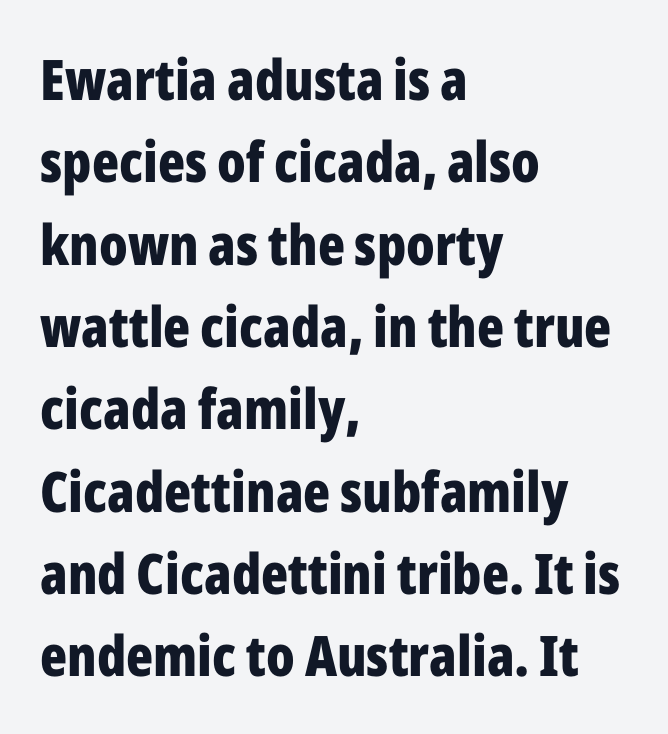
No word sits above an underline. What kind of face is this? One without serifs — a sans. The letters advance in unequal steps, a hallmark of proportional type. Tall strokes in this sample are plumb rather than angled. The rows are spaced the way most documents space them. Students, note that the glyphs here touch the page at normal intervals.
